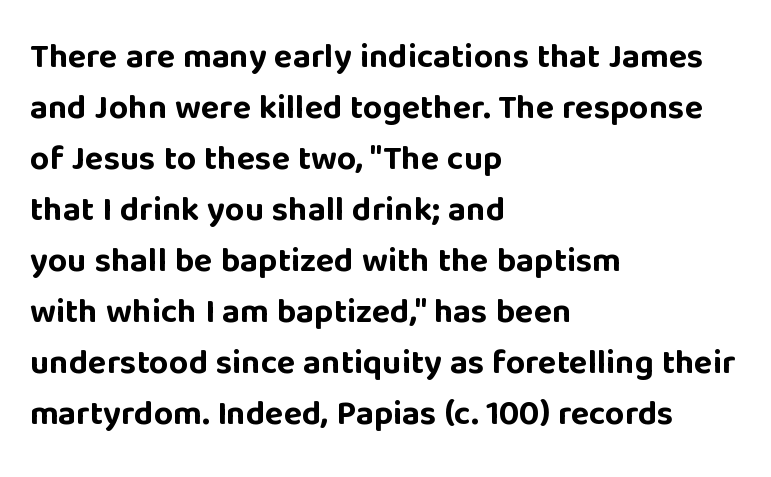
{"serif": "no", "italic": "no", "bold": "yes", "weight": "bold", "width": "normal", "stroke_contrast": "low", "x_height": "large", "monospaced": "no", "underline": "no", "align": "left", "line_spacing": "normal", "line_spacing_ratio": 1.5, "letter_spacing": "normal", "letter_spacing_em": 0.0, "glyph_px": 34}
